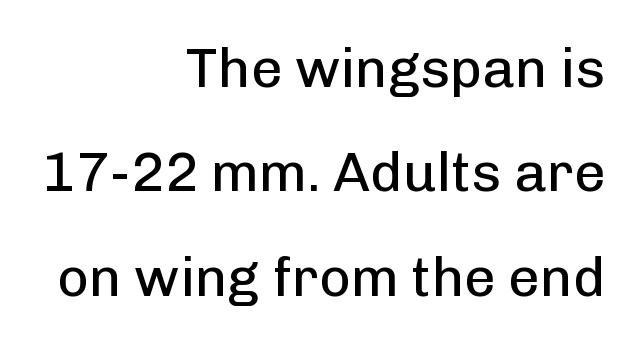
The image shows 55 px regular-weight sans-serif type, upright; set right-aligned, loose line spacing (1.9x), normal letter spacing, not underlined; low stroke contrast and a medium x-height.
